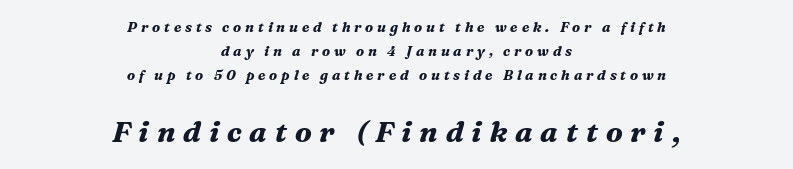
Teacher's note: observe the equal gaps on both sides — that is centered alignment. Glyph-to-glyph distance is far greater than everyday printed text. Spacing verdict: proportional, widths tailored to each character. The composition opens small and finishes big. The area under the type is left untouched. The characters look thick and weighty, a clear bold.
